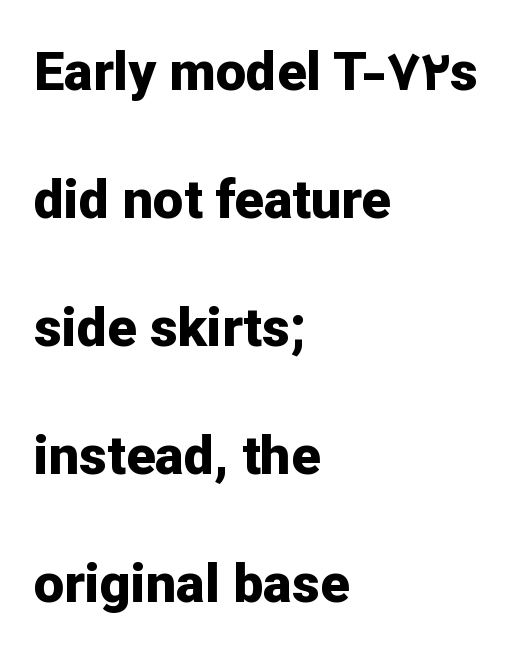
Decoration check: the copy has no underline. A dark, heavy texture on the line: the type is bold. This sample uses an upright cut, with every glyph sitting square on the baseline. Every row of glyphs begins at an identical x-position on the left.
